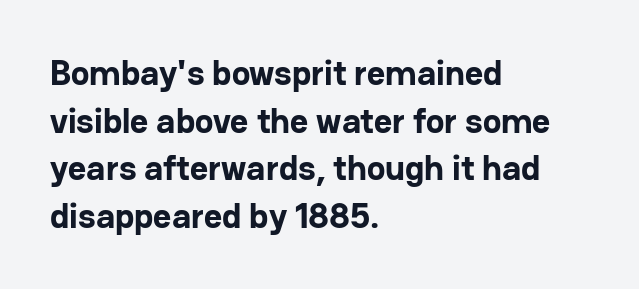
{"serif": "no", "italic": "no", "bold": "yes", "weight": "bold", "width": "normal", "stroke_contrast": "low", "x_height": "medium", "monospaced": "no", "underline": "no", "align": "left", "line_spacing": "normal", "line_spacing_ratio": 1.36, "letter_spacing": "normal", "letter_spacing_em": 0.0, "glyph_px": 35}
